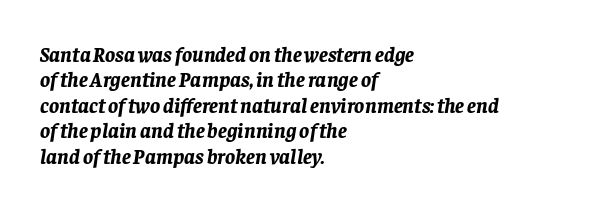
The letters are slanted; this is an italic face. Caption: standard tracking, unaltered. The baseline area is clear. Bold? Absolutely — the strokes are thick and heavy.
